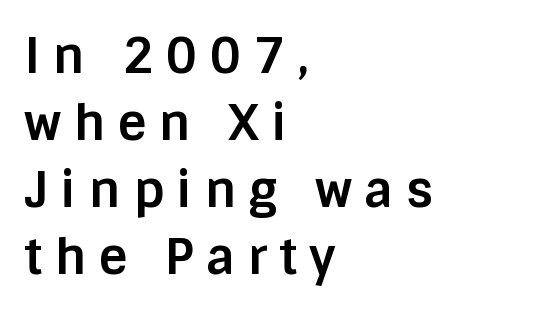
Every letter is thick-stroked: bold, no question. In terms of letterspacing, this is a distinctly airy, spread setting. Only glyphs here, with clear space below each row. A normal amount of white space separates one row of letters from the next.
